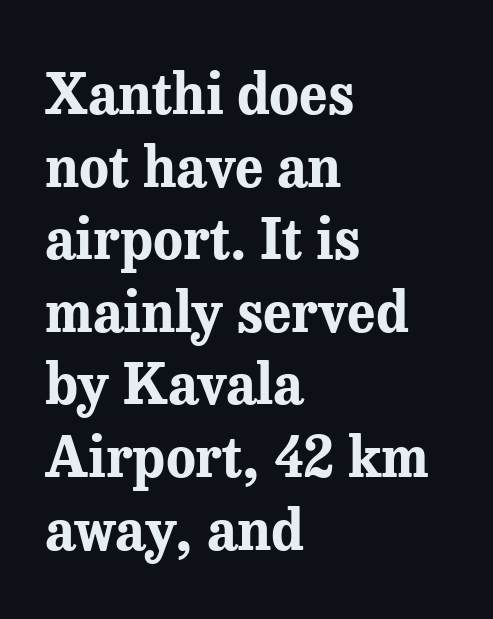
Q: Is the text bold? A: Yes.
Q: Is the text italic (slanted)? A: No, it is upright.
Q: Is the typeface a serif or a sans-serif typeface? A: Serif.
Q: Is the text underlined? A: No.
Q: How is the paragraph aligned? A: Left-aligned.
Q: Is the spacing between letters normal or unusually wide? A: Normal.
Q: Is the spacing between lines tight, normal or loose? A: Normal.
Q: Width (condensed, normal, or wide)? A: Normal.
Q: Stroke contrast? A: Medium.
Q: x-height? A: Medium.
Q: Monospaced? A: No.
